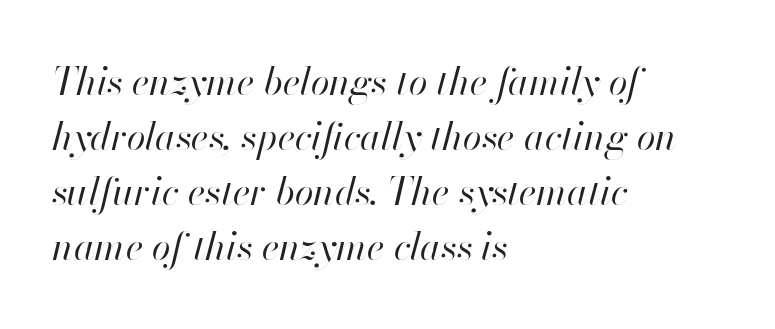
The face used here is rendered with its standard letterfit. These lines sit exactly where default settings would place them. Caption: multi-line text, flush left, ragged right. Descenders hang freely into open space. Spacing verdict: proportional, widths tailored to each character. Think standard paragraph weight, or any step lighter than that.
